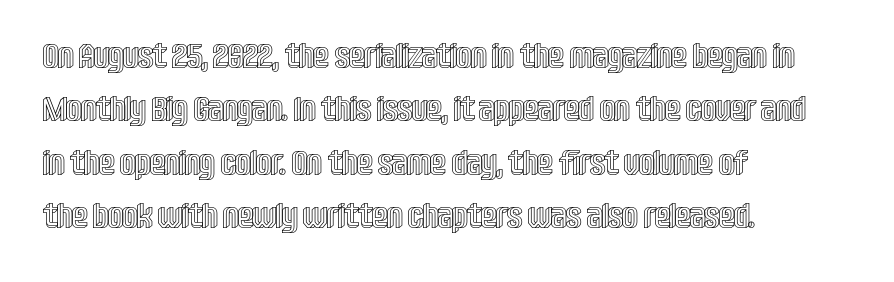
Q: Is the text italic (slanted)? A: No, it is upright.
Q: Is the text underlined? A: No.
Q: How is the paragraph aligned? A: Left-aligned.
Q: Is the spacing between letters normal or unusually wide? A: Normal.
Q: Is the spacing between lines tight, normal or loose? A: Normal.
Q: Width (condensed, normal, or wide)? A: Condensed.
Q: x-height? A: Large.
Q: Monospaced? A: No.
